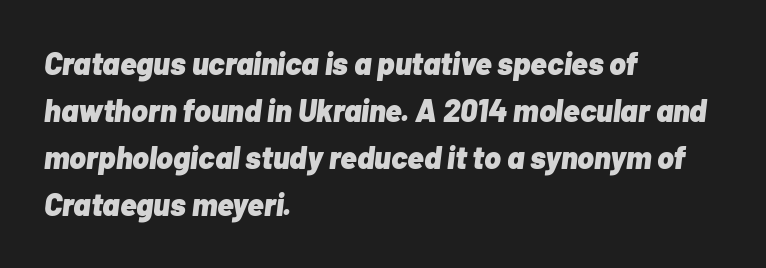
The face used here has the dense, thick strokes of a bold. Each word holds together tightly as a unit, with standard inter-letter gaps. Quick note: underline off. Tall strokes in this sample are angled rather than plumb. Horizontal bands of white between lines are of average thickness. Every row of glyphs begins at an identical x-position on the left.
